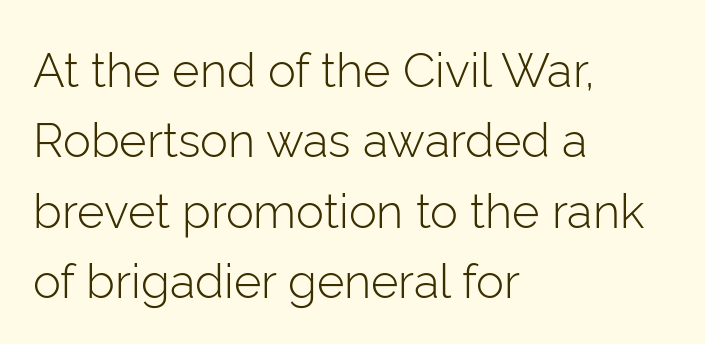
Q: Is the text bold? A: No.
Q: Is the text italic (slanted)? A: No, it is upright.
Q: Is the typeface a serif or a sans-serif typeface? A: Sans-serif.
Q: Is the text underlined? A: No.
Q: How is the paragraph aligned? A: Left-aligned.
Q: Is the spacing between letters normal or unusually wide? A: Normal.
Q: Is the spacing between lines tight, normal or loose? A: Normal.
Q: Width (condensed, normal, or wide)? A: Normal.
Q: Stroke contrast? A: Low.
Q: x-height? A: Medium.
Q: Monospaced? A: No.
